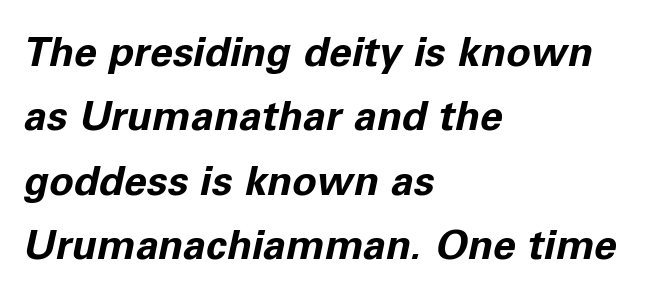
{"italic": "yes", "lean": "right", "slant_degrees": 11, "bold": "yes", "weight": "bold", "width": "normal", "stroke_contrast": "low", "x_height": "medium", "monospaced": "no", "underline": "no", "align": "left", "line_spacing": "normal", "line_spacing_ratio": 1.57, "letter_spacing": "normal", "letter_spacing_em": 0.0, "glyph_px": 41}
